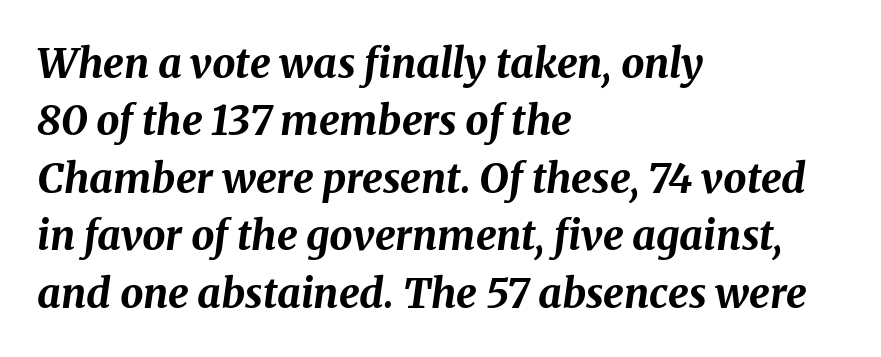
Q: Is the text bold? A: Yes.
Q: Is the text italic (slanted)? A: Yes, it leans right by about 8 degrees.
Q: Is the text underlined? A: No.
Q: How is the paragraph aligned? A: Left-aligned.
Q: Is the spacing between letters normal or unusually wide? A: Normal.
Q: Is the spacing between lines tight, normal or loose? A: Normal.
Q: Width (condensed, normal, or wide)? A: Normal.
Q: Stroke contrast? A: Medium.
Q: x-height? A: Medium.
Q: Monospaced? A: No.
